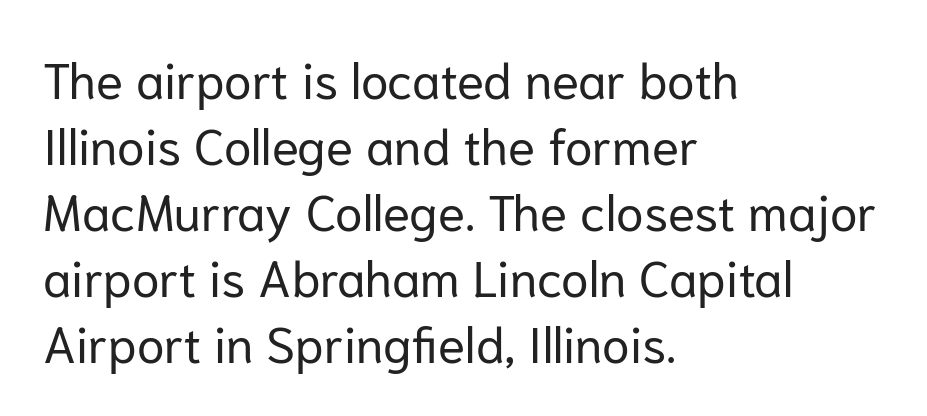
{"serif": "no", "italic": "no", "bold": "no", "weight": "regular", "width": "normal", "stroke_contrast": "low", "x_height": "medium", "monospaced": "no", "underline": "no", "align": "left", "line_spacing": "normal", "line_spacing_ratio": 1.32, "letter_spacing": "normal", "letter_spacing_em": 0.0, "glyph_px": 50}
